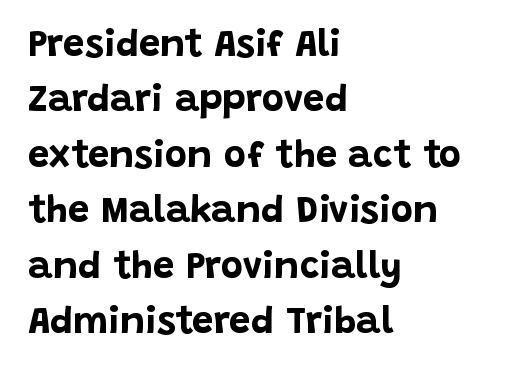
The image shows 38 px bold sans-serif type, upright; set left-aligned, normal line spacing (1.46x), normal letter spacing, not underlined; low stroke contrast and a large x-height.
